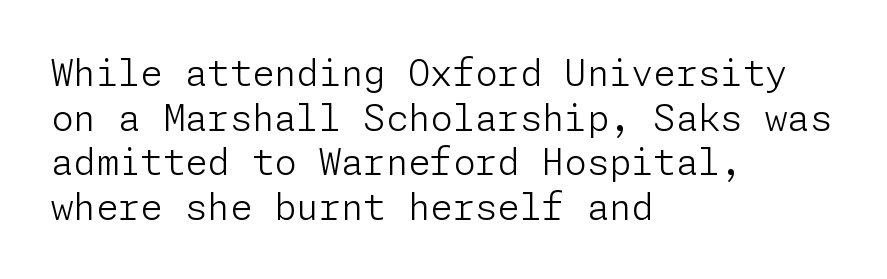
The image shows 36 px light sans-serif type, upright; set left-aligned, line spacing 1.24x, normal letter spacing, not underlined; low stroke contrast and a medium x-height.
